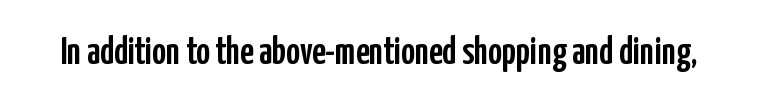
Font category for this specimen: sans-serif. These lines keep a tight, regular rhythm from letter to letter. Ascenders rise straight up at ninety degrees. The specimen omits any rule beneath the text block's lines. The letters advance in unequal steps, a hallmark of proportional type.
